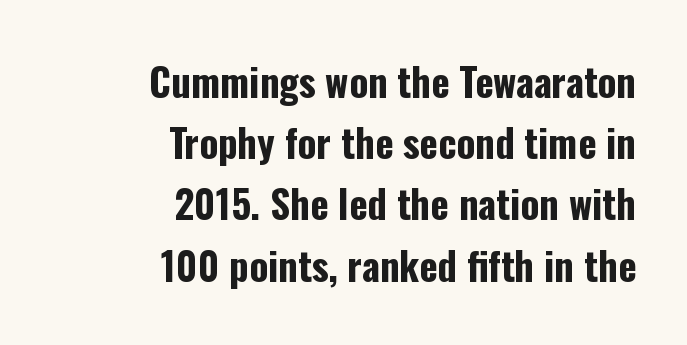
The image shows 39 px bold, condensed sans-serif type, upright; set right-aligned, normal line spacing (1.57x), normal letter spacing, not underlined; low stroke contrast and a medium x-height.
